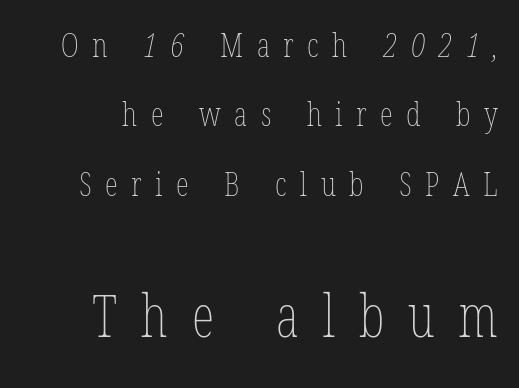
You could not count columns in this text — the font is proportionally spaced. Vertical spacing — loose. The strip under each line holds only bare page. The composition opens small and finishes big. Heaviness? Minimal to ordinary, like unemphasized prose. The tracking reads as deliberately expanded to a designer's eye.
